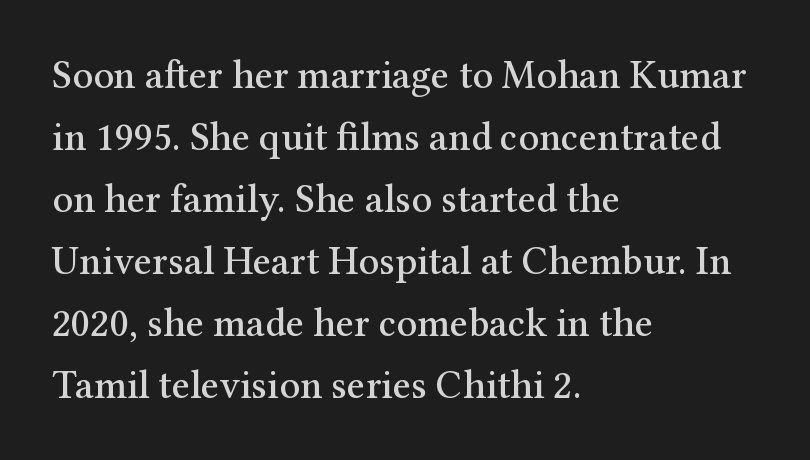
Q: Is the text italic (slanted)? A: No, it is upright.
Q: Is the typeface a serif or a sans-serif typeface? A: Serif.
Q: Is the text underlined? A: No.
Q: How is the paragraph aligned? A: Left-aligned.
Q: Is the spacing between letters normal or unusually wide? A: Normal.
Q: Is the spacing between lines tight, normal or loose? A: Normal.
Q: Width (condensed, normal, or wide)? A: Normal.
Q: Stroke contrast? A: Medium.
Q: x-height? A: Medium.
Q: Monospaced? A: No.
